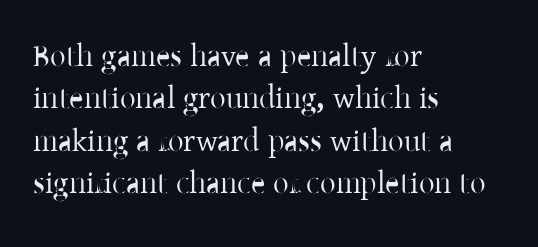
These lines are set flush left with a ragged right edge. The designer left line spacing at the default. The type is set solid horizontally, with unmodified tracking. Notice how the stems are strictly vertical — no italics here.
